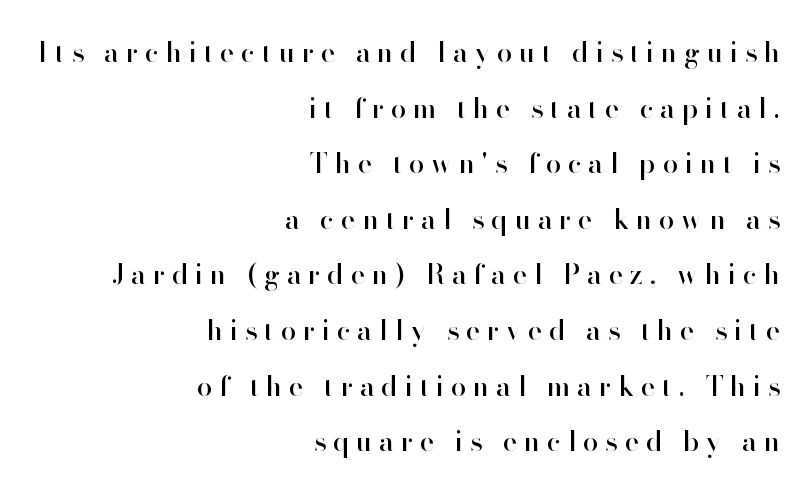
Lines of text with bare space underneath. This rendering uses right alignment, leaving the left contour irregular. The tracking reads as deliberately expanded to a designer's eye. This sample trades compactness for vertical openness between lines.
